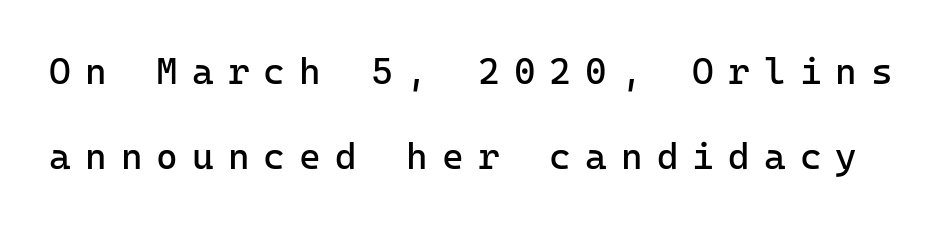
No letter is thick-stroked: the sample isn't bold. The line-height multiplier appears high, well above default. You can tell from the bare stems that sans-serif type was used. The zone under the glyphs is completely vacant. You could only call the tracking loose — the letters float apart. Ascenders rise straight up at ninety degrees.
